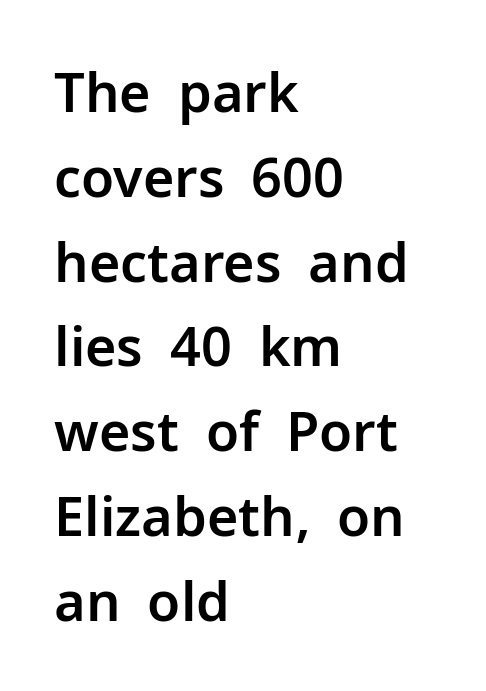
The image shows 54 px sans-serif type, upright; set left-aligned, normal line spacing (1.57x), normal letter spacing, not underlined; low stroke contrast and a medium x-height.
